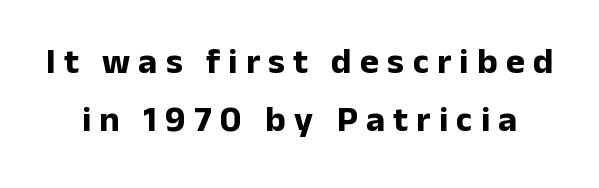
Q: Is the text bold? A: Yes.
Q: Is the text italic (slanted)? A: No, it is upright.
Q: Is the typeface a serif or a sans-serif typeface? A: Sans-serif.
Q: Is the text underlined? A: No.
Q: Is the spacing between letters normal or unusually wide? A: Unusually wide.
Q: Is the spacing between lines tight, normal or loose? A: Normal.
Q: Width (condensed, normal, or wide)? A: Normal.
Q: Stroke contrast? A: Low.
Q: x-height? A: Medium.
Q: Monospaced? A: No.
